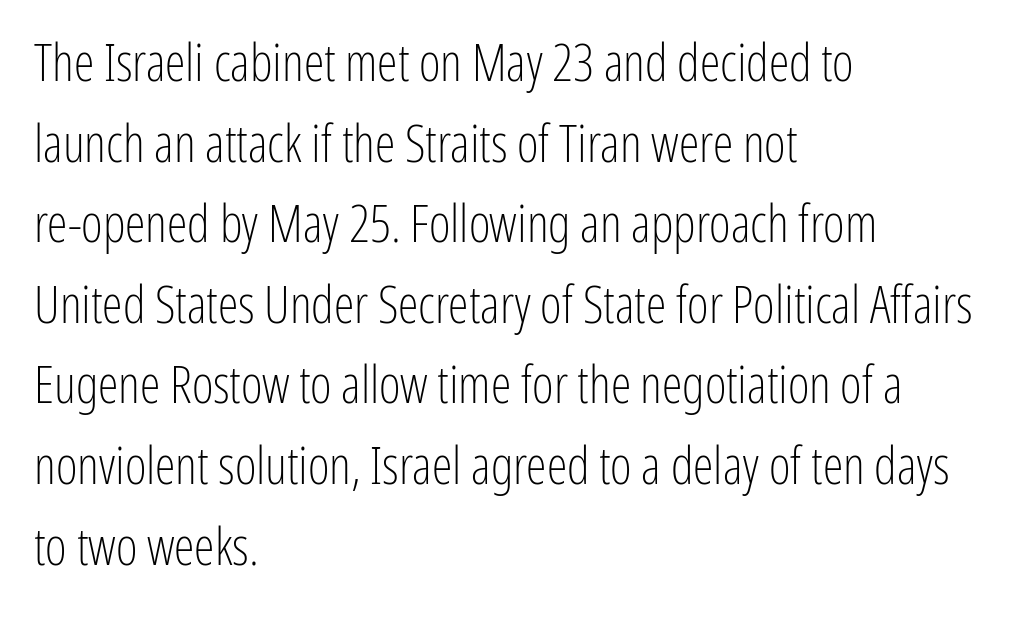
{"serif": "no", "italic": "no", "bold": "no", "weight": "light", "width": "condensed", "stroke_contrast": "low", "x_height": "medium", "monospaced": "no", "underline": "no", "align": "left", "line_spacing": "normal", "line_spacing_ratio": 1.55, "letter_spacing": "normal", "letter_spacing_em": 0.0, "glyph_px": 52}
